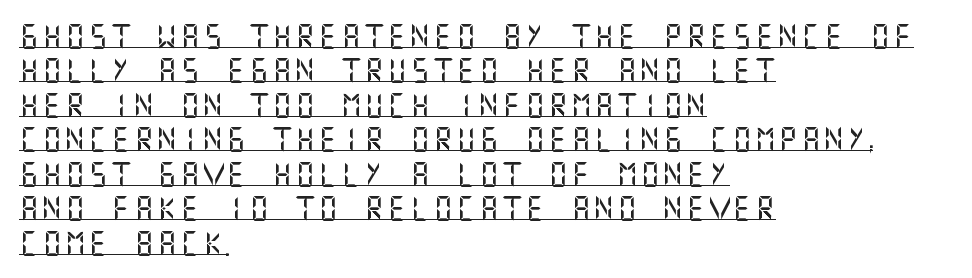
{"italic": "no", "underline": "yes", "align": "left", "line_spacing": "normal", "line_spacing_ratio": 1.38, "glyph_px": 25}
